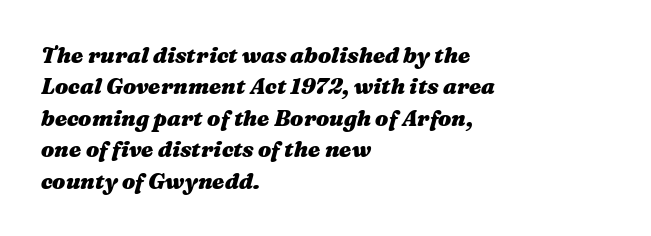
{"italic": "yes", "lean": "right", "slant_degrees": 16, "bold": "yes", "underline": "no", "align": "left", "line_spacing": "normal", "line_spacing_ratio": 1.43, "letter_spacing": "normal", "letter_spacing_em": 0.0, "glyph_px": 22}
